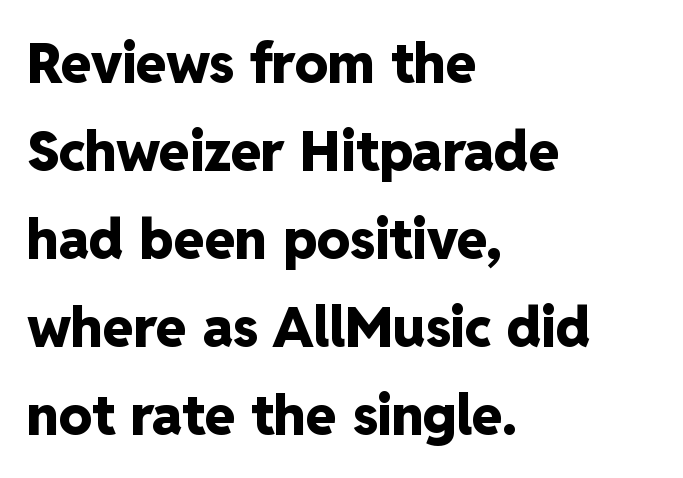
Q: Is the text bold? A: Yes.
Q: Is the text italic (slanted)? A: No, it is upright.
Q: Is the typeface a serif or a sans-serif typeface? A: Sans-serif.
Q: Is the text underlined? A: No.
Q: How is the paragraph aligned? A: Left-aligned.
Q: Is the spacing between letters normal or unusually wide? A: Normal.
Q: Is the spacing between lines tight, normal or loose? A: Normal.
Q: Width (condensed, normal, or wide)? A: Normal.
Q: Stroke contrast? A: Low.
Q: x-height? A: Medium.
Q: Monospaced? A: No.
